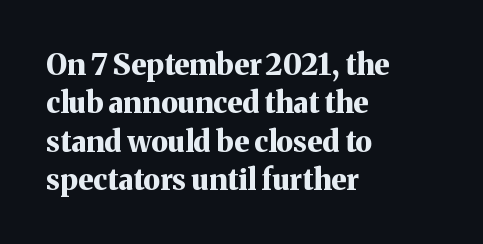
The rendering uses a bold face; every stroke is thick and dark. Every row of glyphs begins at an identical x-position on the left. These lines are rendered in a variable-pitch font. The block of text has a typical density, with ordinary space between rows. The letters stand upright; this is a roman face.
